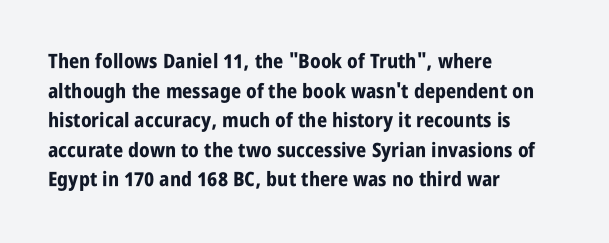
The image shows 20 px bold type, upright; set left-aligned, normal line spacing (1.48x), normal letter spacing, not underlined.
